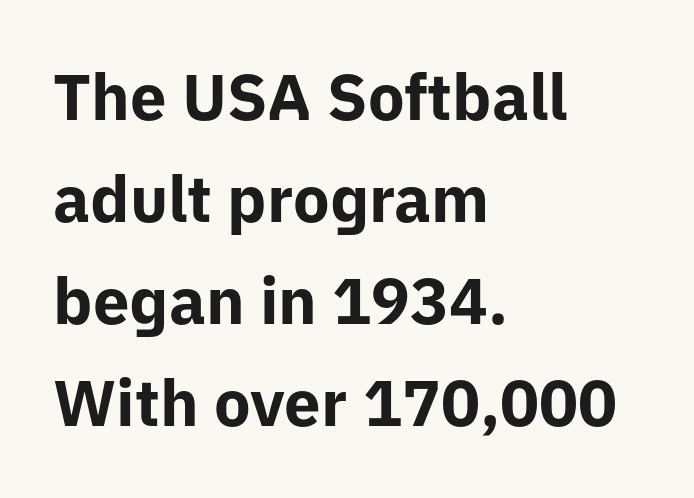
Q: Is the text bold? A: Yes.
Q: Is the text italic (slanted)? A: No, it is upright.
Q: Is the typeface a serif or a sans-serif typeface? A: Sans-serif.
Q: Is the text underlined? A: No.
Q: How is the paragraph aligned? A: Left-aligned.
Q: Is the spacing between letters normal or unusually wide? A: Normal.
Q: Is the spacing between lines tight, normal or loose? A: Normal.
Q: Width (condensed, normal, or wide)? A: Normal.
Q: Stroke contrast? A: Low.
Q: x-height? A: Medium.
Q: Monospaced? A: No.
